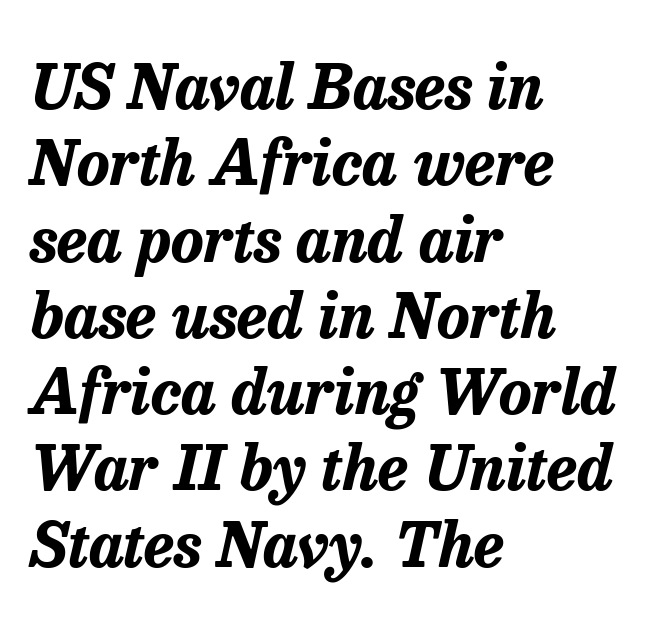
Q: Is the text bold? A: Yes.
Q: Is the text italic (slanted)? A: Yes, it leans right by about 13 degrees.
Q: Is the text underlined? A: No.
Q: How is the paragraph aligned? A: Left-aligned.
Q: Is the spacing between letters normal or unusually wide? A: Normal.
Q: Width (condensed, normal, or wide)? A: Normal.
Q: Stroke contrast? A: Low.
Q: x-height? A: Medium.
Q: Monospaced? A: No.
